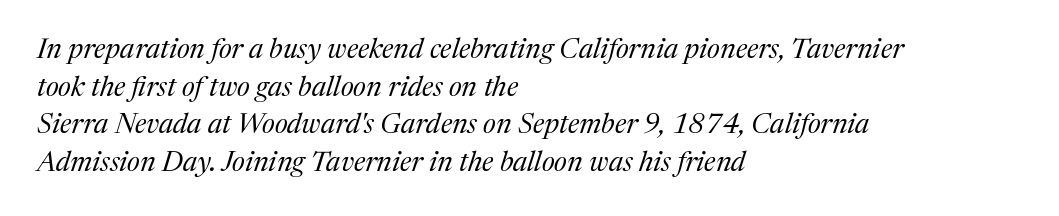
{"serif": "yes", "italic": "yes", "lean": "right", "slant_degrees": 17, "bold": "no", "weight": "regular", "width": "normal", "stroke_contrast": "medium", "x_height": "medium", "monospaced": "no", "underline": "no", "align": "left", "line_spacing": "normal", "line_spacing_ratio": 1.34, "letter_spacing": "normal", "letter_spacing_em": 0.0, "glyph_px": 28}
